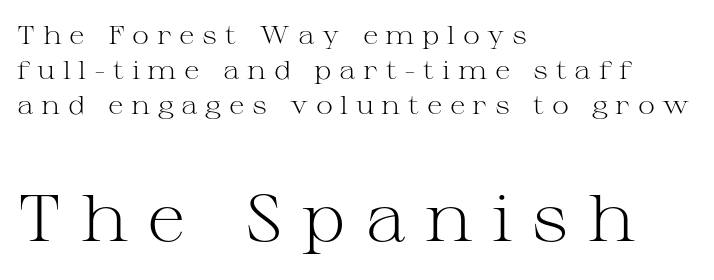
Note: smaller setting up top, larger setting below. Baseline-to-baseline distance is the conventional proportion of letter height. The letters stand straight up with perfectly vertical stems. Descenders are the only things crossing below the line.
